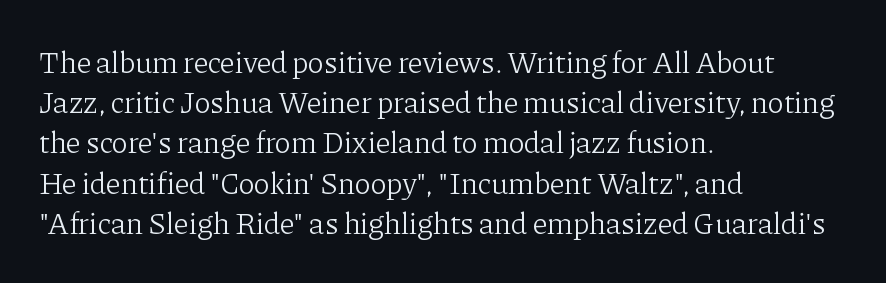
{"serif": "yes", "italic": "no", "bold": "no", "weight": "light", "width": "normal", "stroke_contrast": "low", "x_height": "medium", "monospaced": "no", "underline": "no", "align": "left", "line_spacing": "normal", "line_spacing_ratio": 1.34, "letter_spacing": "normal", "letter_spacing_em": 0.0, "glyph_px": 30}
